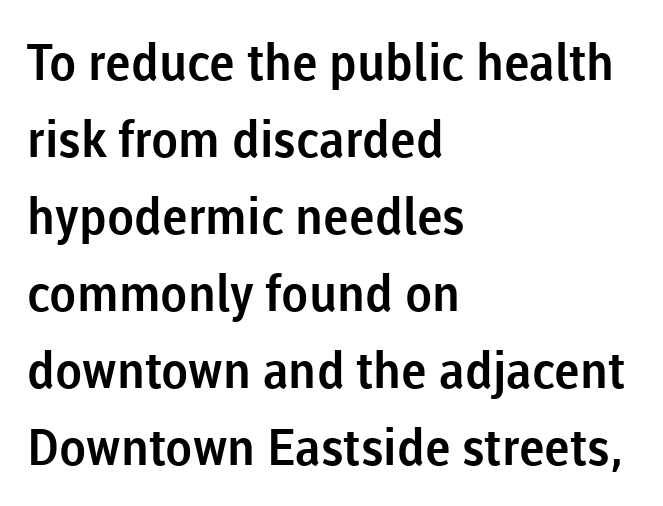
{"serif": "no", "italic": "no", "width": "normal", "stroke_contrast": "low", "x_height": "medium", "monospaced": "no", "underline": "no", "align": "left", "line_spacing": "normal", "line_spacing_ratio": 1.54, "letter_spacing": "normal", "letter_spacing_em": 0.0, "glyph_px": 50}
